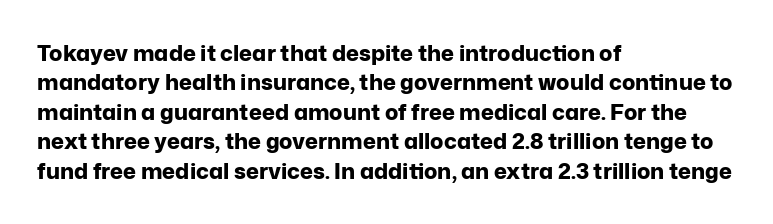
The image shows 22 px bold type, upright; set left-aligned, normal line spacing (1.34x), normal letter spacing, not underlined.
